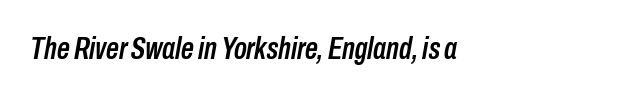
{"italic": "yes", "lean": "right", "slant_degrees": 10, "width": "condensed", "stroke_contrast": "low", "x_height": "medium", "monospaced": "no", "underline": "no", "letter_spacing": "normal", "letter_spacing_em": 0.0, "glyph_px": 32}
